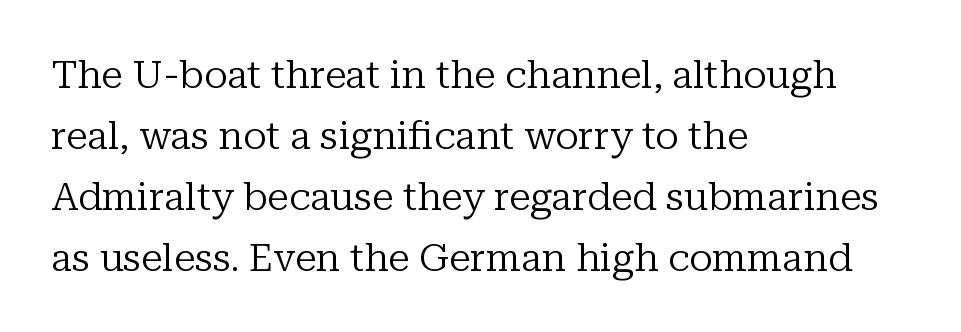
Proportional: the letters do not fall into vertical columns. A typesetter would mark this as roman, not italic. Has an underline been added? It has not. Does the leading feel generous? No, just average.
